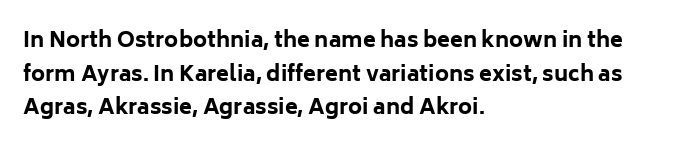
{"italic": "no", "bold": "yes", "underline": "no", "align": "left", "line_spacing": "normal", "line_spacing_ratio": 1.6, "letter_spacing": "normal", "letter_spacing_em": 0.0, "glyph_px": 21}
